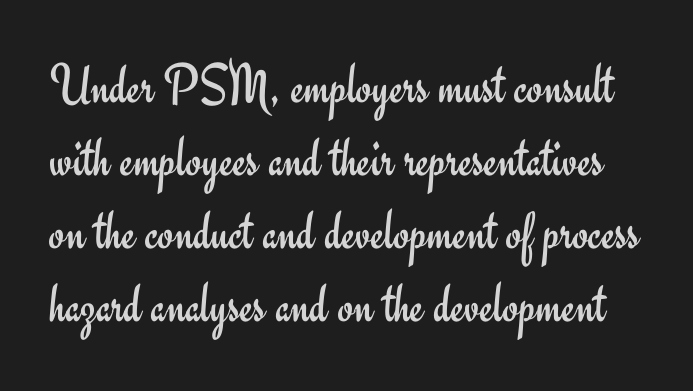
{"serif": "no", "bold": "no", "weight": "regular", "width": "normal", "stroke_contrast": "low", "x_height": "small", "monospaced": "no", "underline": "no", "line_spacing": "normal", "line_spacing_ratio": 1.28, "letter_spacing": "normal", "letter_spacing_em": 0.0, "glyph_px": 57}
